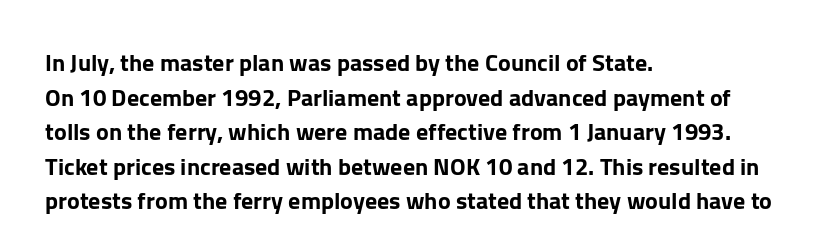
Q: Is the text italic (slanted)? A: No, it is upright.
Q: Is the text underlined? A: No.
Q: How is the paragraph aligned? A: Left-aligned.
Q: Is the spacing between letters normal or unusually wide? A: Normal.
Q: Is the spacing between lines tight, normal or loose? A: Normal.
